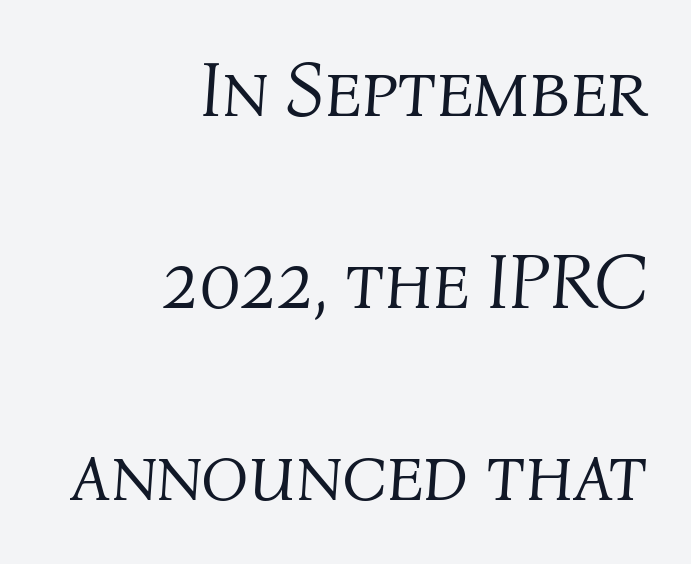
Q: Is the text bold? A: No.
Q: Is the text italic (slanted)? A: Yes, it leans right by about 4 degrees.
Q: Is the text underlined? A: No.
Q: How is the paragraph aligned? A: Right-aligned.
Q: Is the spacing between letters normal or unusually wide? A: Normal.
Q: Is the spacing between lines tight, normal or loose? A: Loose.
Q: Width (condensed, normal, or wide)? A: Normal.
Q: Stroke contrast? A: Medium.
Q: x-height? A: Medium.
Q: Monospaced? A: No.
